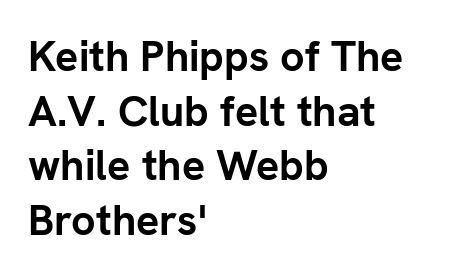
Are there feet on the stems? There aren't — it's a sans. Layout note: lines flush left. Rule under the text: the space is simply empty. The rendering keeps characters at their native spacing.
